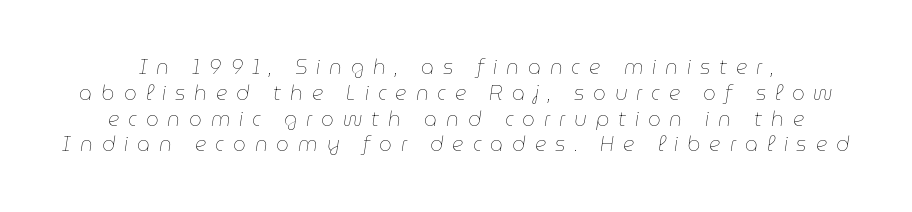
{"italic": "yes", "lean": "right", "slant_degrees": 9, "bold": "no", "underline": "no", "line_spacing": "normal", "line_spacing_ratio": 1.29, "letter_spacing": "wide", "letter_spacing_em": 0.45, "glyph_px": 20}
